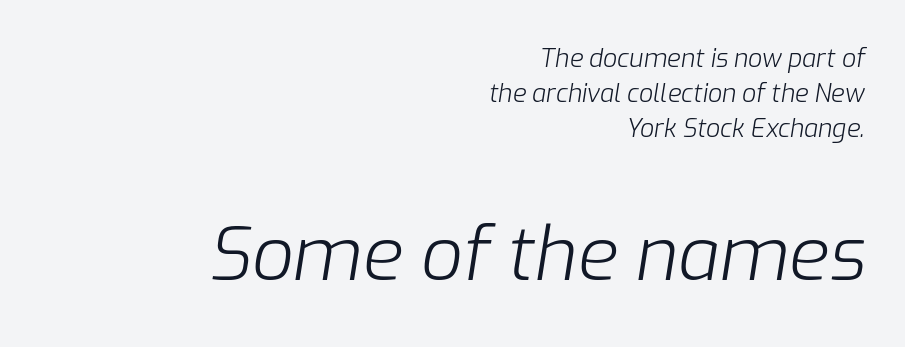
Q: Is the text bold? A: No.
Q: Is the text italic (slanted)? A: Yes, it leans right by about 9 degrees.
Q: Is the text underlined? A: No.
Q: How is the paragraph aligned? A: Right-aligned.
Q: Is the spacing between letters normal or unusually wide? A: Normal.
Q: Is the spacing between lines tight, normal or loose? A: Normal.
Q: Which block of text is set in a larger size, the first (top) or the second (bottom)? A: The second (bottom) one.
Q: Width (condensed, normal, or wide)? A: Normal.
Q: Stroke contrast? A: Low.
Q: x-height? A: Medium.
Q: Monospaced? A: No.
